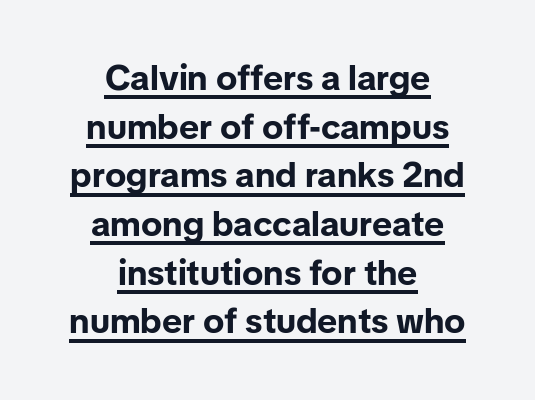
Notice how descenders clear the ascenders below comfortably — that's standard leading. Nope, no serifs anywhere on these letters. Line starts and ends both wander, symmetrically. The typesetting leans heavy: a genuine bold. Every word sits above its own underline.
